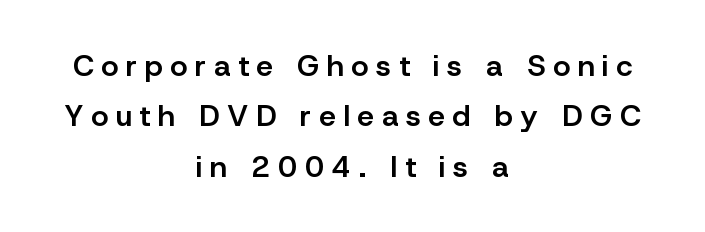
Look at the stroke-to-counter ratio: somewhat heavy, a semibold. The vertical gap from one line to the next is medium. Each row of text sits above clean, open space. Note the varied advance widths — an 'i' is clearly narrower than an 'm'.
